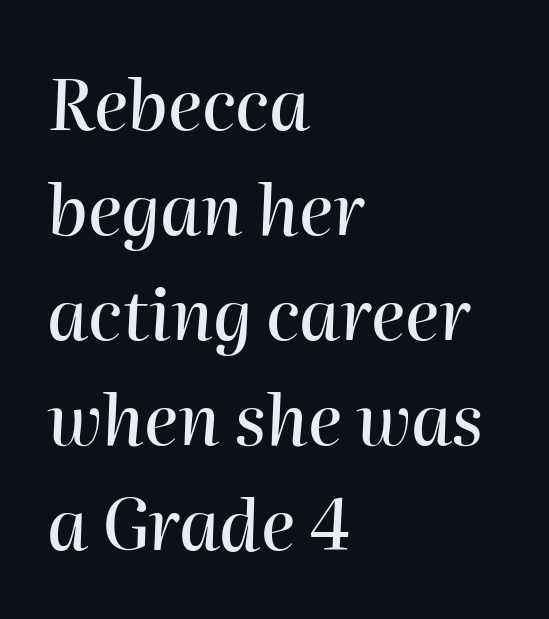
The image shows 70 px text type, italic (leaning right); set left-aligned, normal line spacing (1.5x), normal letter spacing, not underlined; high stroke contrast and a medium x-height.
